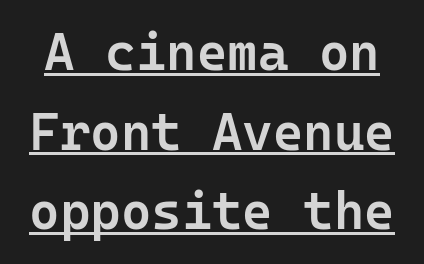
Q: Is the text bold? A: Semi-bold.
Q: Is the text italic (slanted)? A: No, it is upright.
Q: Is the typeface a serif or a sans-serif typeface? A: Sans-serif.
Q: Is the text underlined? A: Yes.
Q: Is the spacing between letters normal or unusually wide? A: Normal.
Q: Is the spacing between lines tight, normal or loose? A: Normal.
Q: Width (condensed, normal, or wide)? A: Normal.
Q: Stroke contrast? A: Low.
Q: x-height? A: Medium.
Q: Monospaced? A: Yes.
